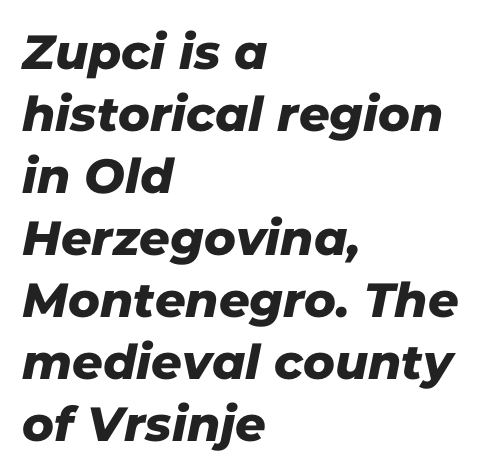
{"serif": "no", "width": "normal", "stroke_contrast": "low", "x_height": "medium", "monospaced": "no", "underline": "no", "align": "left", "line_spacing": "normal", "line_spacing_ratio": 1.29, "letter_spacing": "normal", "letter_spacing_em": 0.0, "glyph_px": 48}
